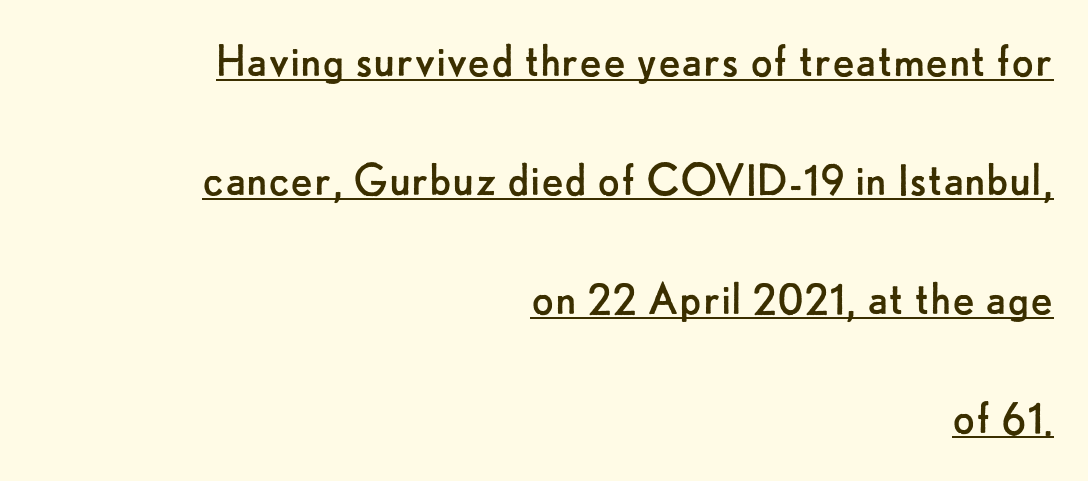
Q: Is the text bold? A: No.
Q: Is the text italic (slanted)? A: No, it is upright.
Q: Is the typeface a serif or a sans-serif typeface? A: Sans-serif.
Q: Is the text underlined? A: Yes.
Q: How is the paragraph aligned? A: Right-aligned.
Q: Is the spacing between letters normal or unusually wide? A: Normal.
Q: Is the spacing between lines tight, normal or loose? A: Loose.
Q: Width (condensed, normal, or wide)? A: Normal.
Q: Stroke contrast? A: Low.
Q: x-height? A: Small.
Q: Monospaced? A: No.
